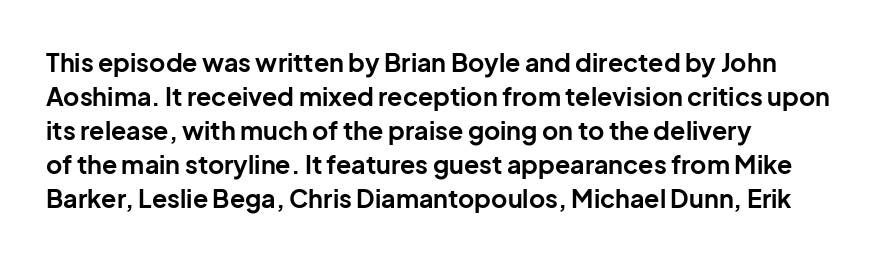
Q: Is the text bold? A: Yes.
Q: Is the text italic (slanted)? A: No, it is upright.
Q: Is the text underlined? A: No.
Q: How is the paragraph aligned? A: Left-aligned.
Q: Is the spacing between letters normal or unusually wide? A: Normal.
Q: Is the spacing between lines tight, normal or loose? A: Normal.
